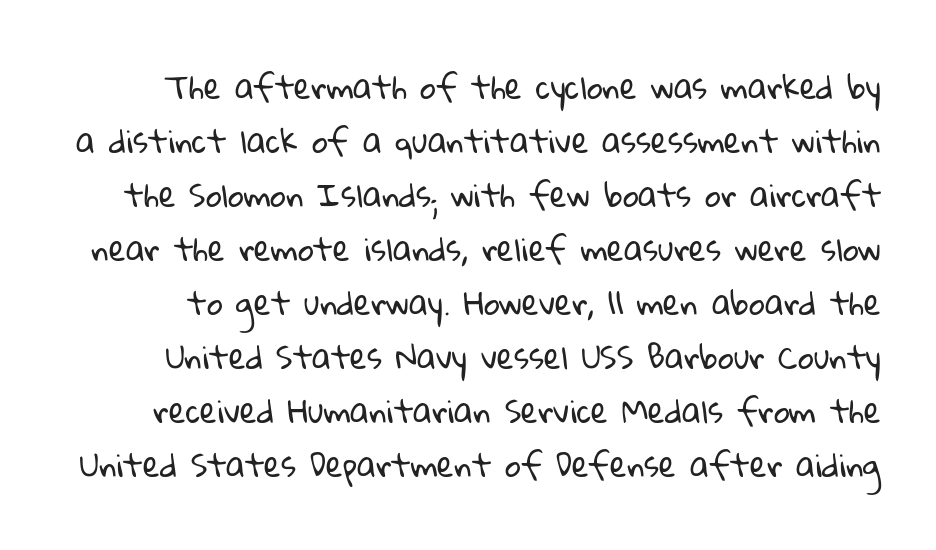
Q: Is the text bold? A: No.
Q: Is the typeface a serif or a sans-serif typeface? A: Sans-serif.
Q: Is the text underlined? A: No.
Q: Is the spacing between letters normal or unusually wide? A: Normal.
Q: Width (condensed, normal, or wide)? A: Normal.
Q: Stroke contrast? A: Low.
Q: x-height? A: Medium.
Q: Monospaced? A: No.
